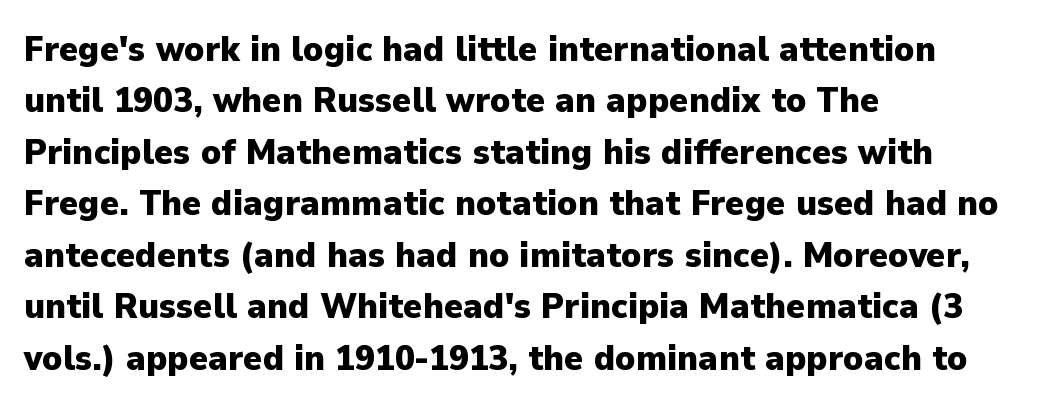
{"serif": "no", "italic": "no", "bold": "yes", "weight": "heavy", "width": "normal", "stroke_contrast": "low", "x_height": "medium", "monospaced": "no", "underline": "no", "align": "left", "line_spacing": "normal", "line_spacing_ratio": 1.43, "letter_spacing": "normal", "letter_spacing_em": 0.0, "glyph_px": 36}
